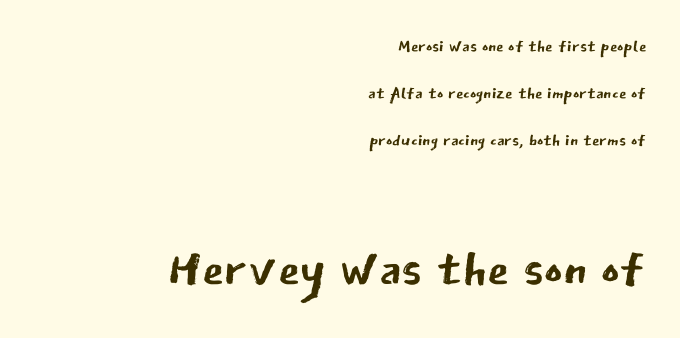
Q: Is the text bold? A: No.
Q: Is the text italic (slanted)? A: No, it is upright.
Q: Is the typeface a serif or a sans-serif typeface? A: Sans-serif.
Q: Is the text underlined? A: No.
Q: How is the paragraph aligned? A: Right-aligned.
Q: Is the spacing between letters normal or unusually wide? A: Normal.
Q: Is the spacing between lines tight, normal or loose? A: Loose.
Q: Which block of text is set in a larger size, the first (top) or the second (bottom)? A: The second (bottom) one.
Q: Width (condensed, normal, or wide)? A: Normal.
Q: Stroke contrast? A: Low.
Q: x-height? A: Medium.
Q: Monospaced? A: No.
